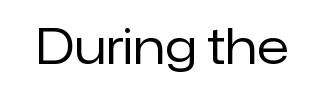
The image shows 48 px regular-weight sans-serif type, upright; set normal letter spacing, not underlined; low stroke contrast and a medium x-height.
